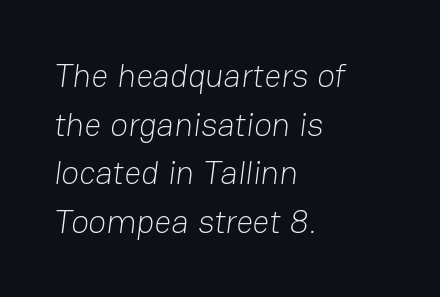
The image shows 33 px light sans-serif type; set left-aligned, normal line spacing (1.47x), normal letter spacing, not underlined; low stroke contrast and a medium x-height.
